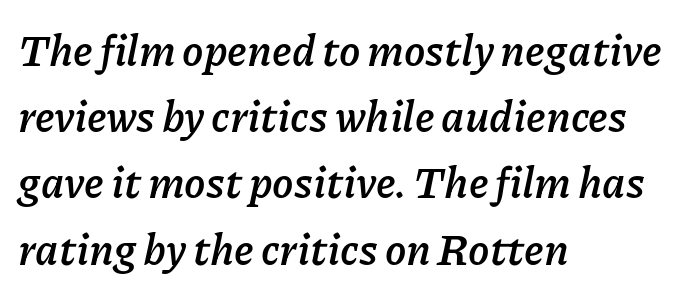
Q: Is the text bold? A: Yes.
Q: Is the text italic (slanted)? A: Yes, it leans right by about 11 degrees.
Q: Is the text underlined? A: No.
Q: How is the paragraph aligned? A: Left-aligned.
Q: Is the spacing between letters normal or unusually wide? A: Normal.
Q: Is the spacing between lines tight, normal or loose? A: Normal.
Q: Width (condensed, normal, or wide)? A: Normal.
Q: Stroke contrast? A: Low.
Q: x-height? A: Medium.
Q: Monospaced? A: No.
